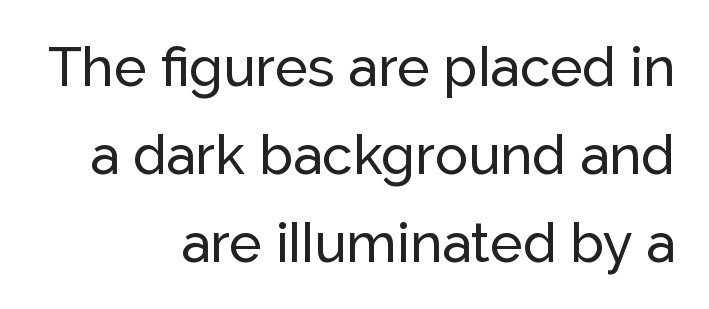
The image shows 55 px sans-serif type, upright; set right-aligned, normal line spacing (1.6x), normal letter spacing, not underlined; low stroke contrast and a medium x-height.
